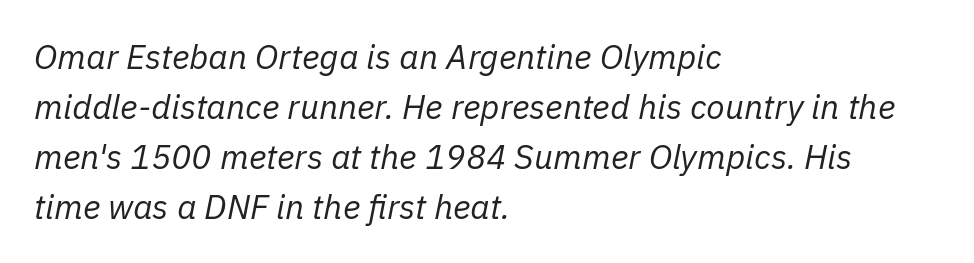
The image shows 34 px regular-weight type, italic (leaning right); set left-aligned, normal line spacing (1.47x), normal letter spacing, not underlined; low stroke contrast and a medium x-height.
